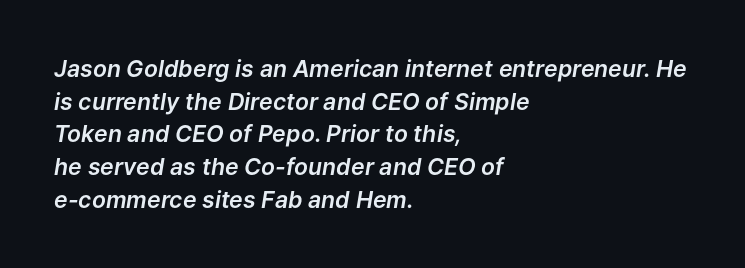
Q: Is the text italic (slanted)? A: Yes, it leans right by about 9 degrees.
Q: Is the text underlined? A: No.
Q: How is the paragraph aligned? A: Left-aligned.
Q: Is the spacing between letters normal or unusually wide? A: Normal.
Q: Is the spacing between lines tight, normal or loose? A: Normal.
